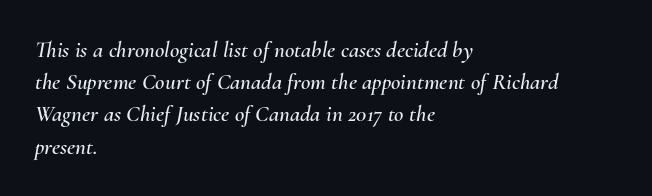
Descenders hang freely into open space. Honestly, the letter spacing is just normal — you wouldn't notice it. Notice how descenders clear the ascenders below comfortably — that's standard leading. These lines are set flush left with a ragged right edge.
